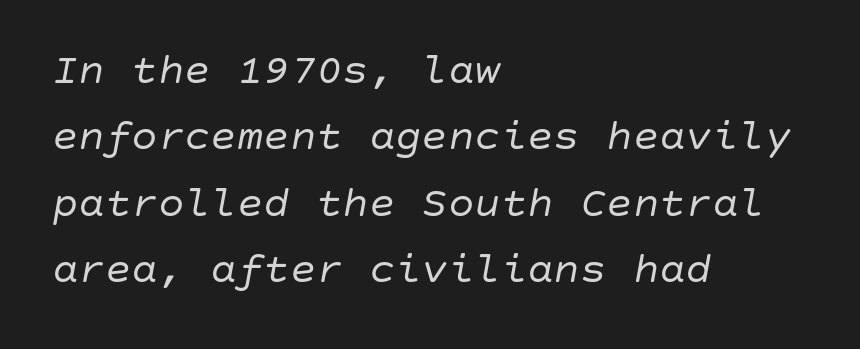
Q: Is the text bold? A: No.
Q: Is the text italic (slanted)? A: Yes, it leans right by about 10 degrees.
Q: Is the text underlined? A: No.
Q: How is the paragraph aligned? A: Left-aligned.
Q: Is the spacing between letters normal or unusually wide? A: Normal.
Q: Is the spacing between lines tight, normal or loose? A: Normal.
Q: Width (condensed, normal, or wide)? A: Normal.
Q: Stroke contrast? A: Low.
Q: x-height? A: Large.
